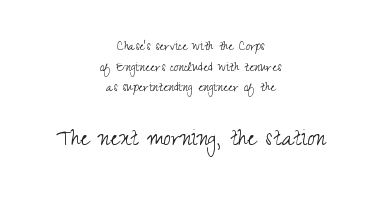
The image shows 27 px text type, upright; set centered, normal line spacing (1.38x), normal letter spacing, not underlined; the second (bottom) block is 1.8x larger.
